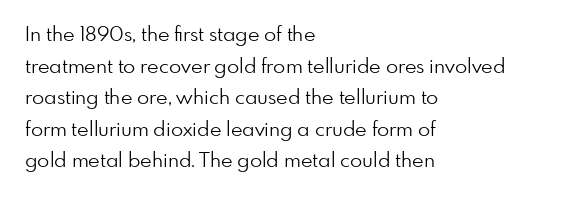
The image shows 20 px text type, upright; set left-aligned, normal line spacing (1.58x), normal letter spacing, not underlined.
